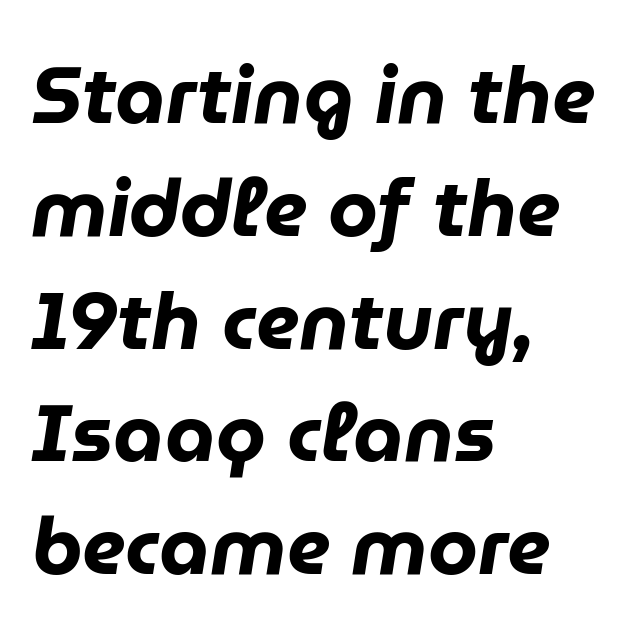
Q: Is the text bold? A: Yes.
Q: Is the text italic (slanted)? A: Yes, it leans right by about 9 degrees.
Q: Is the text underlined? A: No.
Q: How is the paragraph aligned? A: Left-aligned.
Q: Is the spacing between letters normal or unusually wide? A: Normal.
Q: Is the spacing between lines tight, normal or loose? A: Normal.
Q: Width (condensed, normal, or wide)? A: Normal.
Q: Stroke contrast? A: Low.
Q: x-height? A: Medium.
Q: Monospaced? A: No.
